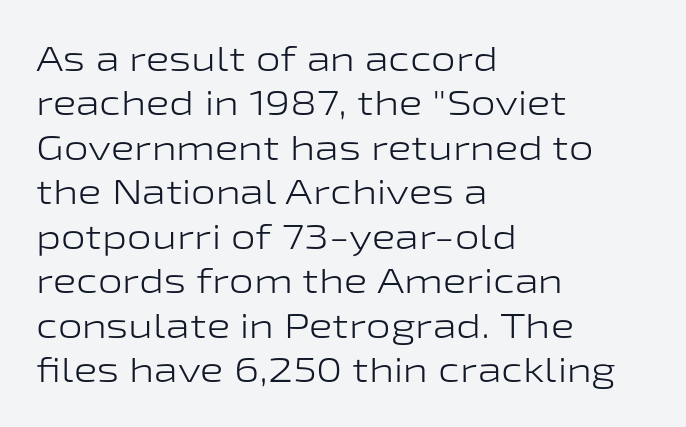
{"serif": "no", "italic": "no", "bold": "no", "weight": "light", "width": "wide", "stroke_contrast": "low", "x_height": "medium", "monospaced": "no", "underline": "no", "align": "left", "line_spacing": "normal", "line_spacing_ratio": 1.27, "letter_spacing": "normal", "letter_spacing_em": 0.0, "glyph_px": 35}
